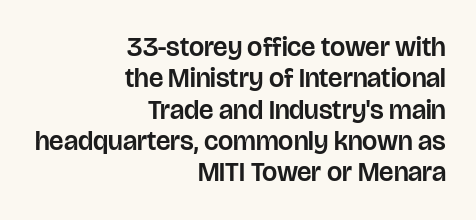
What stands out about the letter spacing? Nothing — it is the standard amount. A flush-right, rag-left setting is used for this passage. Every character sits straight up, as roman type does. Any mark beneath the type? The region is blank.
